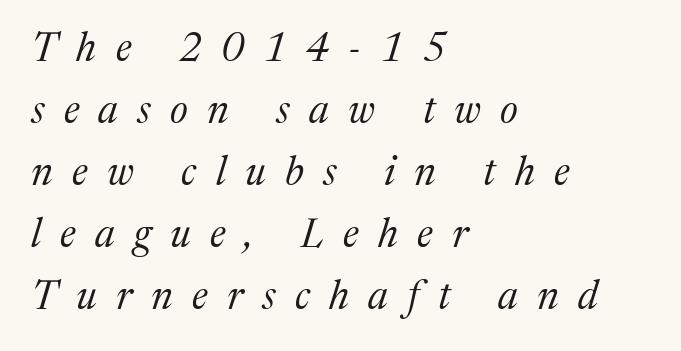
Q: Is the text bold? A: No.
Q: Is the text italic (slanted)? A: Yes, it leans right by about 17 degrees.
Q: Is the typeface a serif or a sans-serif typeface? A: Serif.
Q: Is the text underlined? A: No.
Q: How is the paragraph aligned? A: Left-aligned.
Q: Is the spacing between letters normal or unusually wide? A: Unusually wide.
Q: Is the spacing between lines tight, normal or loose? A: Normal.
Q: Width (condensed, normal, or wide)? A: Normal.
Q: Stroke contrast? A: Medium.
Q: x-height? A: Medium.
Q: Monospaced? A: No.
